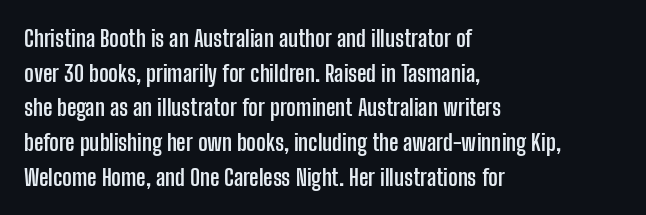
Every stem runs plumb, perpendicular to the baseline. The typesetting leans heavy: a genuine bold. Anything drawn beneath the words? Only blank space. The paragraph shown leans on its left margin. In terms of letterspacing, this is plain default setting. The space between consecutive lines is moderate.
